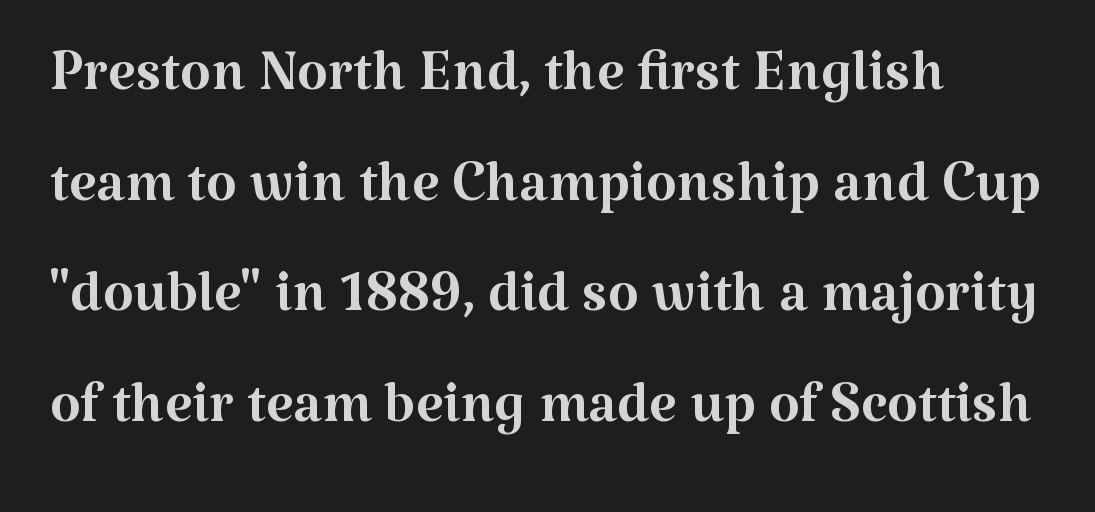
Q: Is the text bold? A: No.
Q: Is the text italic (slanted)? A: No, it is upright.
Q: Is the typeface a serif or a sans-serif typeface? A: Serif.
Q: Is the text underlined? A: No.
Q: How is the paragraph aligned? A: Left-aligned.
Q: Is the spacing between letters normal or unusually wide? A: Normal.
Q: Is the spacing between lines tight, normal or loose? A: Normal.
Q: Width (condensed, normal, or wide)? A: Normal.
Q: Stroke contrast? A: Medium.
Q: x-height? A: Medium.
Q: Monospaced? A: No.
